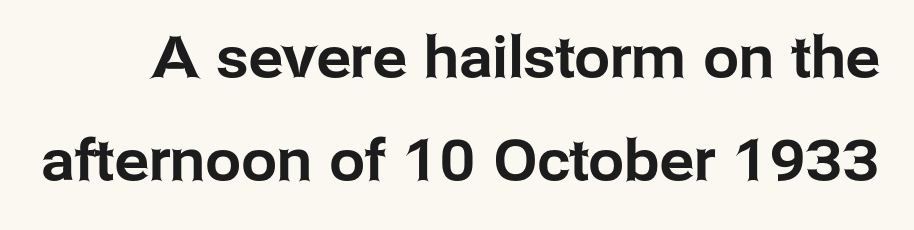
Words appear dense and cohesive because spacing is normal. These lines are rendered in a variable-pitch font. Serif or sans? Sans — the stroke terminals are bare. This rendering features lettering with no underline. This sample uses an upright cut, with every glyph sitting square on the baseline.
